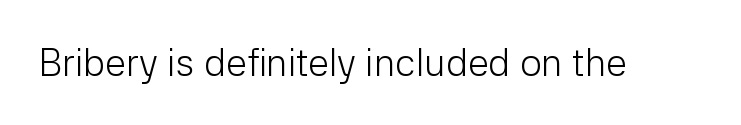
Q: Is the text bold? A: No.
Q: Is the text italic (slanted)? A: No, it is upright.
Q: Is the typeface a serif or a sans-serif typeface? A: Sans-serif.
Q: Is the text underlined? A: No.
Q: Is the spacing between letters normal or unusually wide? A: Normal.
Q: Width (condensed, normal, or wide)? A: Normal.
Q: Stroke contrast? A: Low.
Q: x-height? A: Medium.
Q: Monospaced? A: No.
